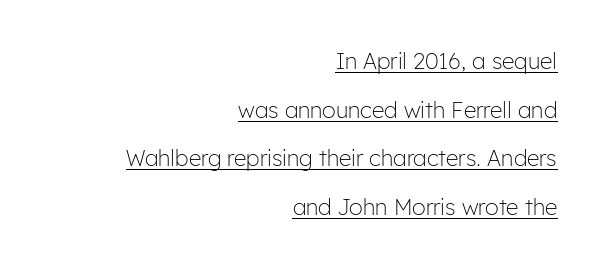
The image shows 22 px text type, upright; set right-aligned, loose line spacing (2.21x), normal letter spacing, underlined.
